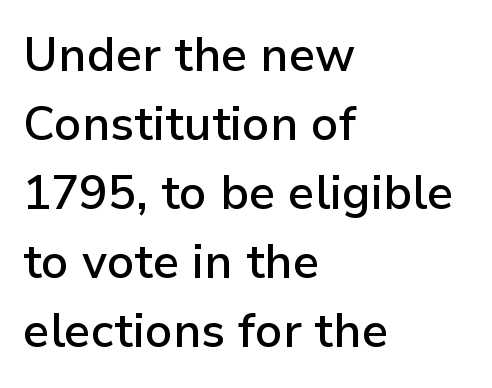
The image shows 47 px semibold sans-serif type, upright; set left-aligned, normal line spacing (1.47x), normal letter spacing, not underlined; low stroke contrast and a medium x-height.
